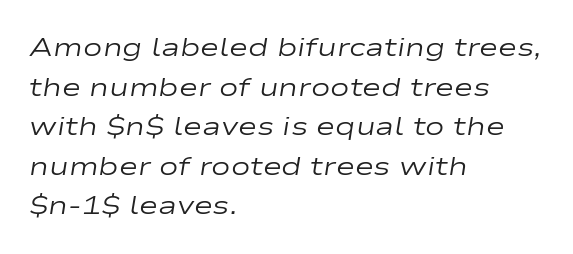
The image shows 26 px text type, italic (leaning right); set left-aligned, normal line spacing (1.52x), normal letter spacing, not underlined.
